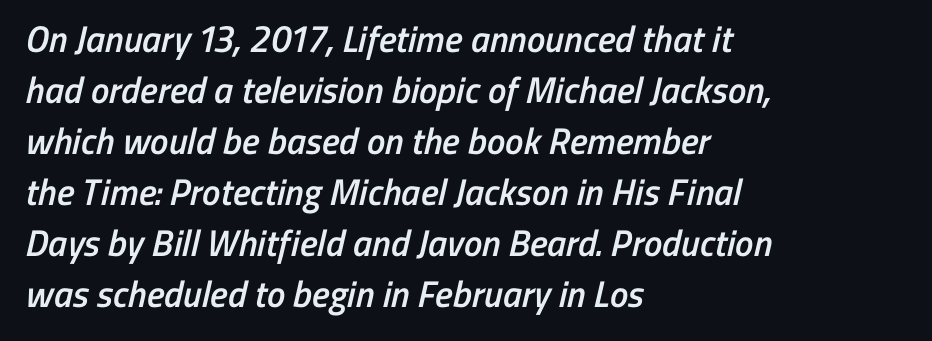
{"serif": "no", "bold": "semi", "weight": "semibold", "width": "condensed", "stroke_contrast": "low", "x_height": "medium", "monospaced": "no", "underline": "no", "align": "left", "line_spacing": "normal", "line_spacing_ratio": 1.38, "letter_spacing": "normal", "letter_spacing_em": 0.0, "glyph_px": 37}
